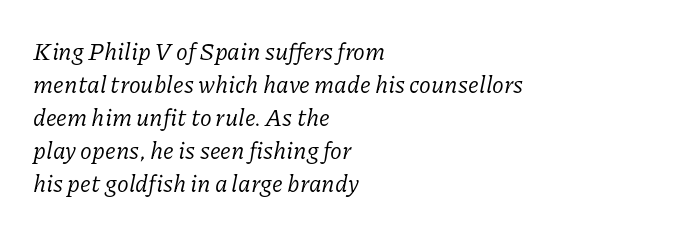
Q: Is the text bold? A: No.
Q: Is the text italic (slanted)? A: Yes, it leans right by about 11 degrees.
Q: Is the text underlined? A: No.
Q: How is the paragraph aligned? A: Left-aligned.
Q: Is the spacing between letters normal or unusually wide? A: Normal.
Q: Is the spacing between lines tight, normal or loose? A: Normal.
